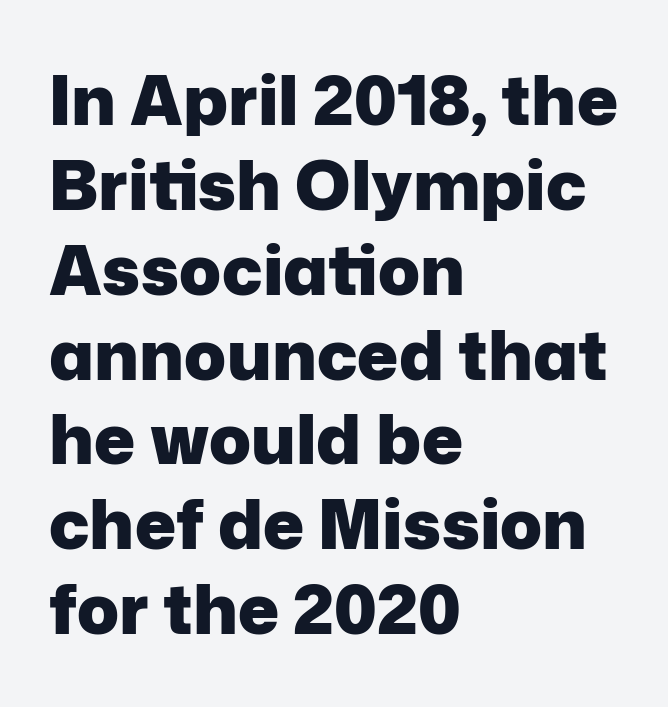
The image shows 69 px heavy sans-serif type, upright; set left-aligned, line spacing 1.23x, normal letter spacing, not underlined; low stroke contrast and a medium x-height.
